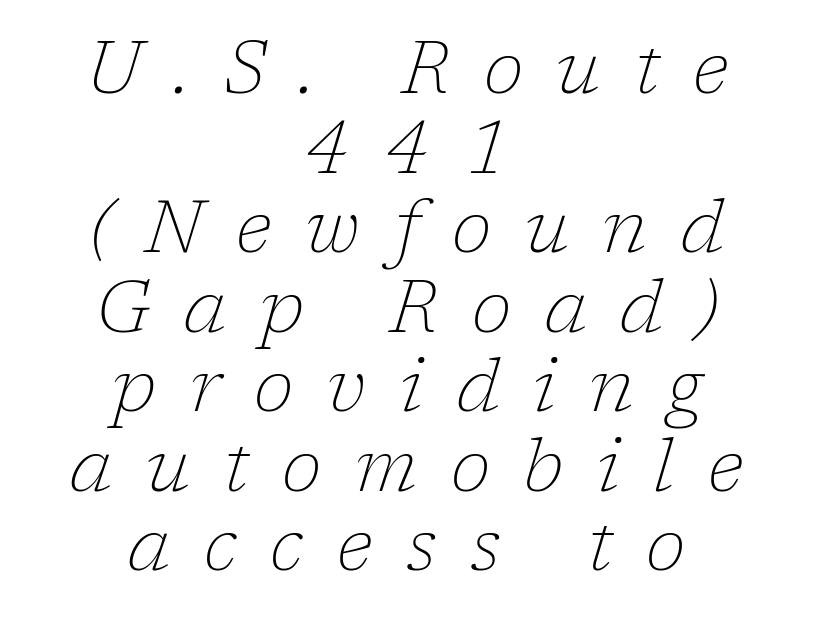
On a weight scale, this lands at 450 or below. No word sits above an underline. Spacing between characters has been opened up far beyond the box default. The letters carry serifs — small finishing strokes at the ends of their stems. Does the leading feel generous? Not at all — it's pinched.
